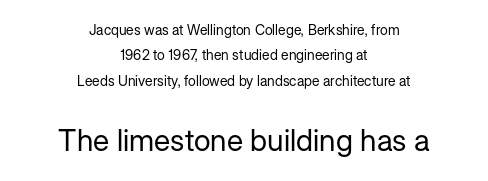
Each letter keeps its own natural width here, so spacing adapts to shape. Italic: no, the glyphs are upright roman. Any mark beneath the type? The region is blank. Each line is balanced around a shared central axis. The strokes are not fattened; the text isn't bold. Does the type have serifs? No, each stem ends abruptly.
